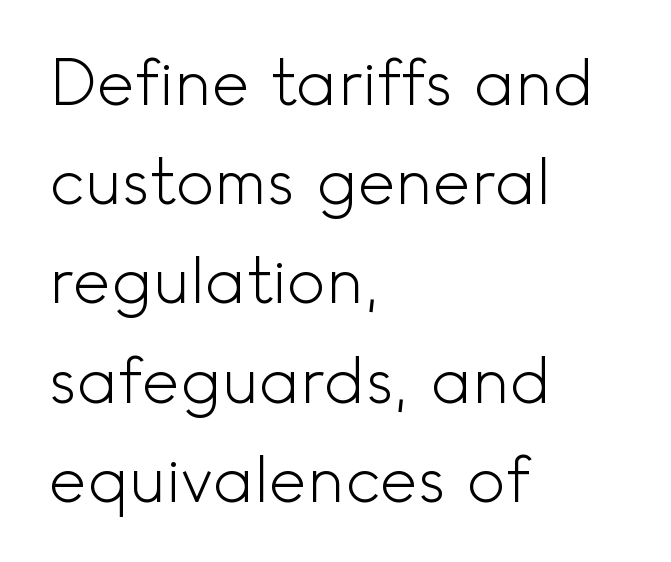
The image shows 64 px light sans-serif type, upright; set left-aligned, normal line spacing (1.55x), normal letter spacing, not underlined; a small x-height.
